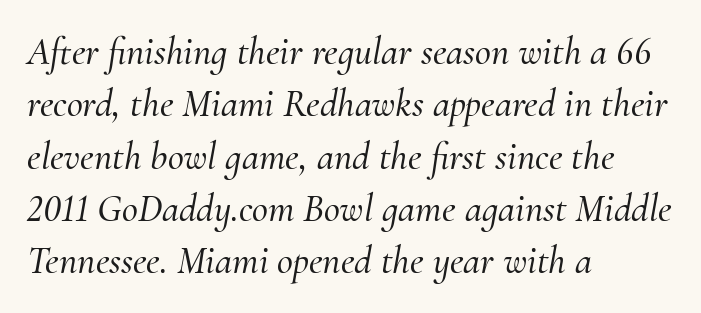
{"serif": "yes", "italic": "yes", "lean": "right", "slant_degrees": 10, "width": "normal", "stroke_contrast": "medium", "x_height": "small", "monospaced": "no", "underline": "no", "align": "left", "line_spacing": "normal", "line_spacing_ratio": 1.34, "letter_spacing": "normal", "letter_spacing_em": 0.0, "glyph_px": 39}
